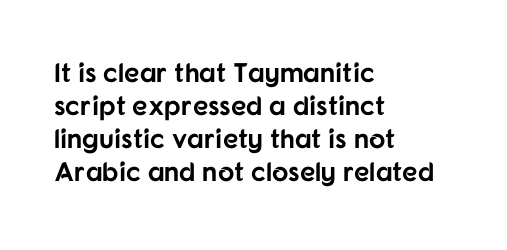
Q: Is the text bold? A: Yes.
Q: Is the text italic (slanted)? A: No, it is upright.
Q: Is the text underlined? A: No.
Q: How is the paragraph aligned? A: Left-aligned.
Q: Is the spacing between letters normal or unusually wide? A: Normal.
